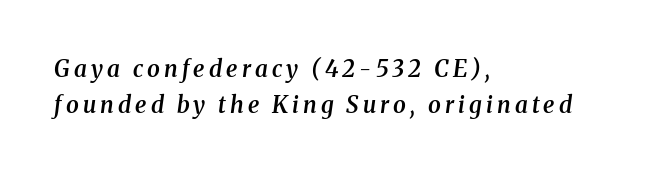
The image shows 23 px text type, italic (leaning right); set left-aligned, normal line spacing (1.56x), not underlined.
